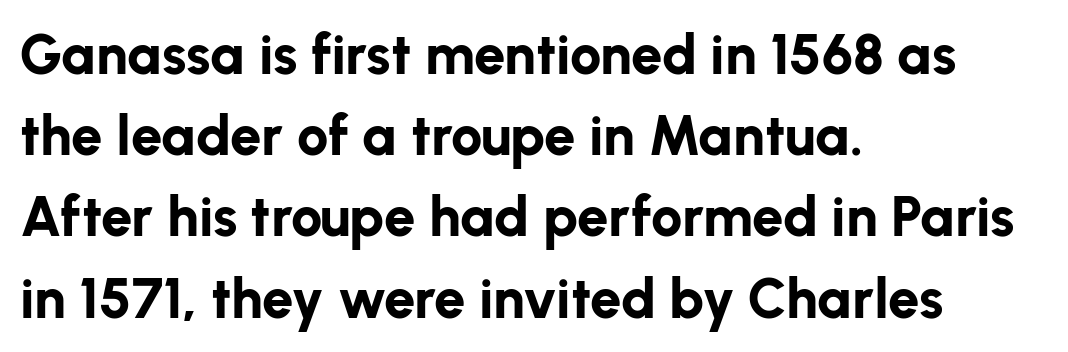
Q: Is the text bold? A: Yes.
Q: Is the text italic (slanted)? A: No, it is upright.
Q: Is the typeface a serif or a sans-serif typeface? A: Sans-serif.
Q: Is the text underlined? A: No.
Q: How is the paragraph aligned? A: Left-aligned.
Q: Is the spacing between letters normal or unusually wide? A: Normal.
Q: Is the spacing between lines tight, normal or loose? A: Normal.
Q: Width (condensed, normal, or wide)? A: Normal.
Q: Stroke contrast? A: Low.
Q: x-height? A: Medium.
Q: Monospaced? A: No.
